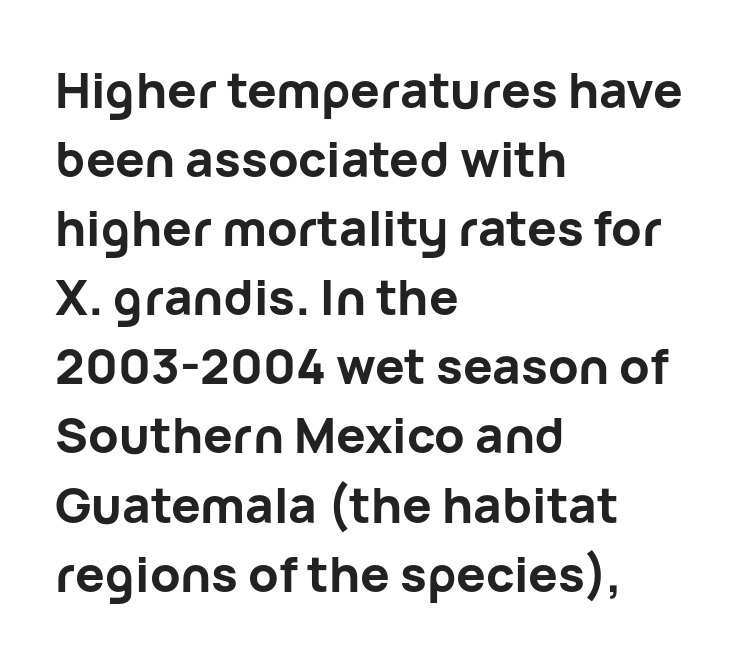
{"serif": "no", "italic": "no", "bold": "yes", "weight": "bold", "width": "normal", "stroke_contrast": "low", "x_height": "medium", "monospaced": "no", "underline": "no", "align": "left", "line_spacing": "normal", "line_spacing_ratio": 1.41, "letter_spacing": "normal", "letter_spacing_em": 0.0, "glyph_px": 49}
